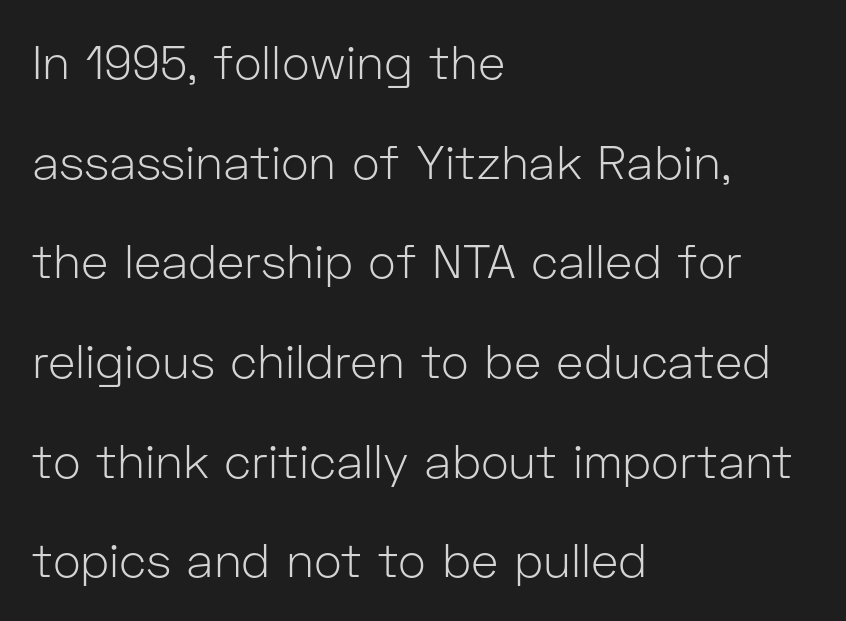
The image shows 47 px light sans-serif type, upright; set left-aligned, loose line spacing (2.12x), normal letter spacing, not underlined; low stroke contrast and a medium x-height.
